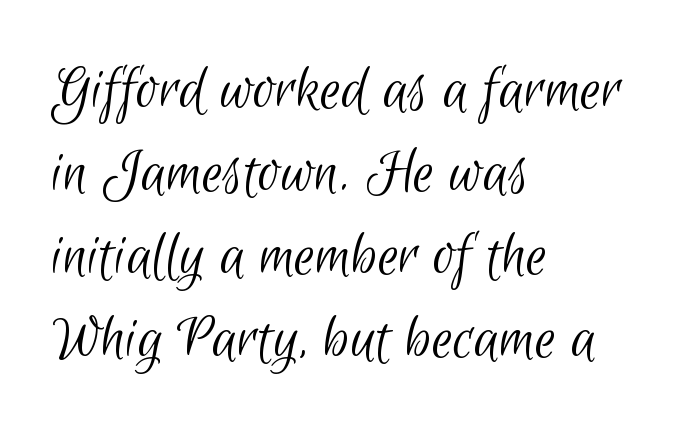
The cut favours lightness, reaching ordinary text weight at its darkest. The foot of each line stays bare and open. This sample has the flowing, uneven cadence of proportional lettering. Students, note that the glyphs here touch the page at normal intervals.
